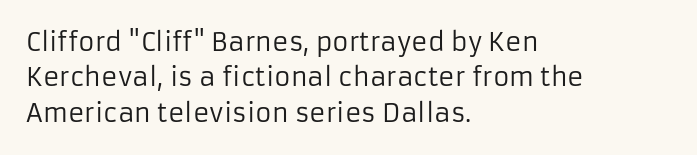
Plain, unruled lines of type. Is the type heavy? It reads as light-to-regular instead. Interline gaps are of average width in this sample. In terms of posture, this sample is upright. These lines are set flush left with a ragged right edge. Nothing unusual about the tracking: characters are spaced as the font intends.
